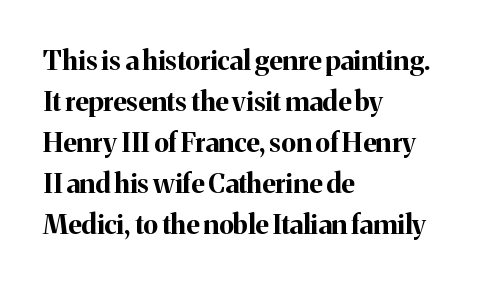
Line beginnings align vertically; line endings do not. Between one letter and the next there's only the usual sliver of space. Notice how descenders clear the ascenders below comfortably — that's standard leading. Does the lettering tilt? It doesn't — this is upright. Letters rest on an invisible, unmarked baseline.
